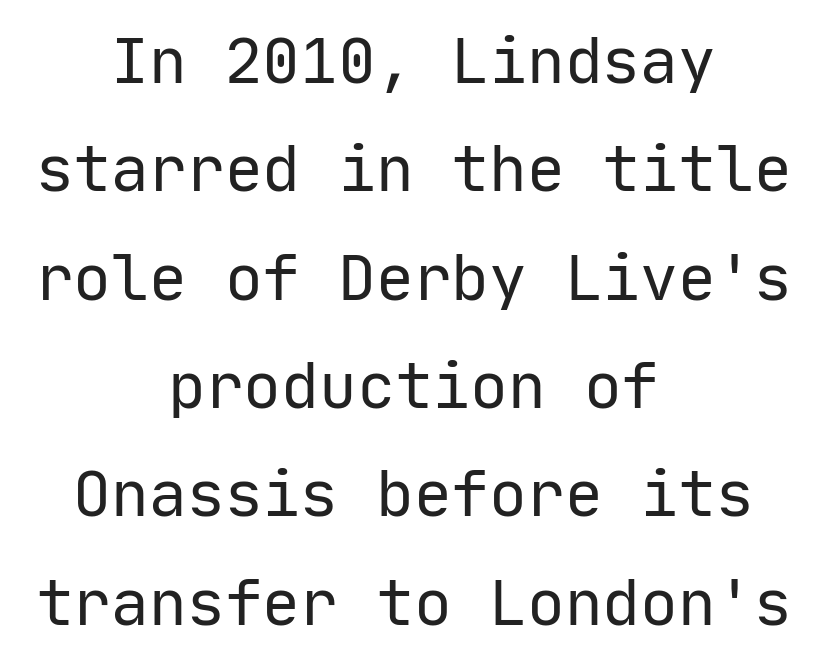
Centered paragraph, ragged on both sides. These lines are composed in type without serifs. This sample uses an upright cut, with every glyph sitting square on the baseline. Spacing between characters is what you'd get straight out of the box. Think of a typewriter: that constant character pitch is what you see here. The area under the type is left untouched.
